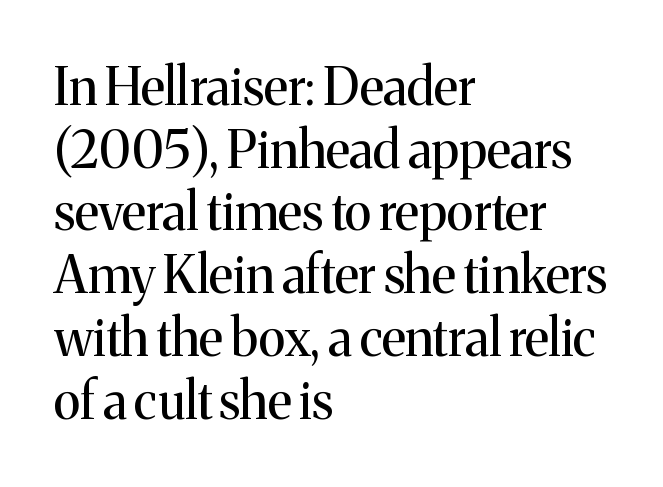
Q: Is the text bold? A: No.
Q: Is the text italic (slanted)? A: No, it is upright.
Q: Is the typeface a serif or a sans-serif typeface? A: Serif.
Q: Is the text underlined? A: No.
Q: How is the paragraph aligned? A: Left-aligned.
Q: Is the spacing between letters normal or unusually wide? A: Normal.
Q: Width (condensed, normal, or wide)? A: Normal.
Q: Stroke contrast? A: Medium.
Q: x-height? A: Medium.
Q: Monospaced? A: No.
